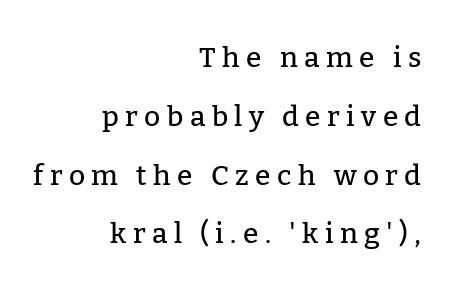
The image shows 28 px serif type, upright; set right-aligned, loose line spacing (2.1x), unusually wide letter spacing (+0.23 em), not underlined; low stroke contrast and a medium x-height.
